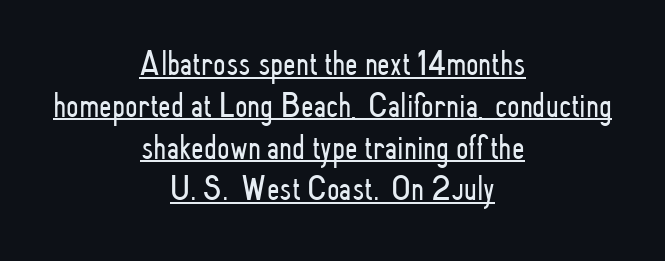
{"serif": "no", "italic": "no", "bold": "no", "weight": "light", "width": "condensed", "stroke_contrast": "low", "x_height": "small", "monospaced": "no", "underline": "yes", "align": "center", "line_spacing_ratio": 1.16, "letter_spacing": "normal", "letter_spacing_em": 0.0, "glyph_px": 36}
